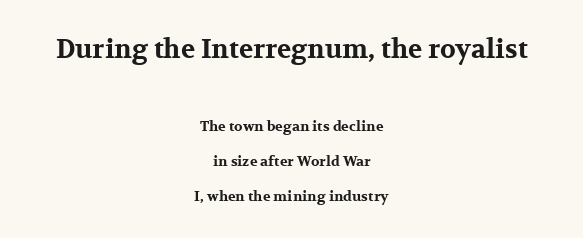
The image shows 26 px bold type, upright; set centered, loose line spacing (2.48x), normal letter spacing, not underlined; the first (top) block is 1.86x larger.
